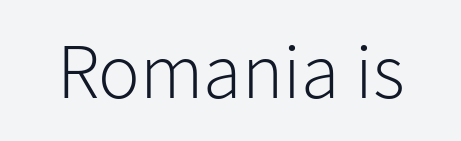
The font family rendered here belongs to the sans-serif group. Every stem runs plumb, perpendicular to the baseline. The letters advance in unequal steps, a hallmark of proportional type. The typeface has the unassuming heft of standard copy or less. Tracking value appears to be zero — textbook default spacing. The zone under the glyphs is completely vacant.
